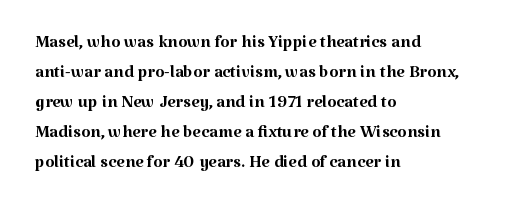
{"italic": "no", "bold": "no", "underline": "no", "align": "left", "line_spacing": "normal", "line_spacing_ratio": 1.25, "letter_spacing": "normal", "letter_spacing_em": 0.0, "glyph_px": 24}
